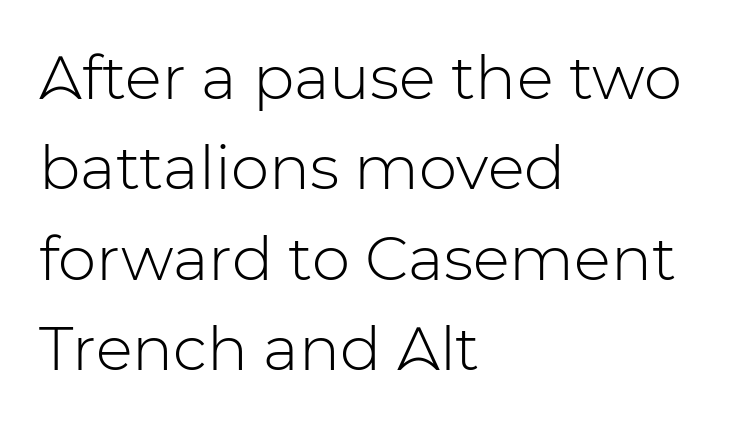
{"serif": "no", "italic": "no", "bold": "no", "weight": "light", "width": "normal", "stroke_contrast": "low", "x_height": "medium", "monospaced": "no", "underline": "no", "align": "left", "line_spacing": "normal", "line_spacing_ratio": 1.48, "letter_spacing": "normal", "letter_spacing_em": 0.0, "glyph_px": 61}
